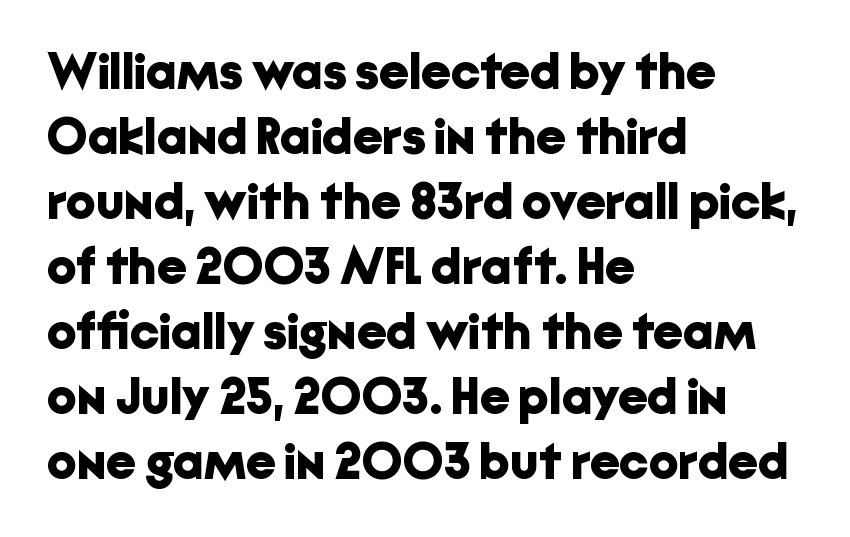
Q: Is the text bold? A: Yes.
Q: Is the text italic (slanted)? A: No, it is upright.
Q: Is the typeface a serif or a sans-serif typeface? A: Sans-serif.
Q: Is the text underlined? A: No.
Q: How is the paragraph aligned? A: Left-aligned.
Q: Is the spacing between letters normal or unusually wide? A: Normal.
Q: Is the spacing between lines tight, normal or loose? A: Normal.
Q: Width (condensed, normal, or wide)? A: Normal.
Q: Stroke contrast? A: Low.
Q: x-height? A: Medium.
Q: Monospaced? A: No.
